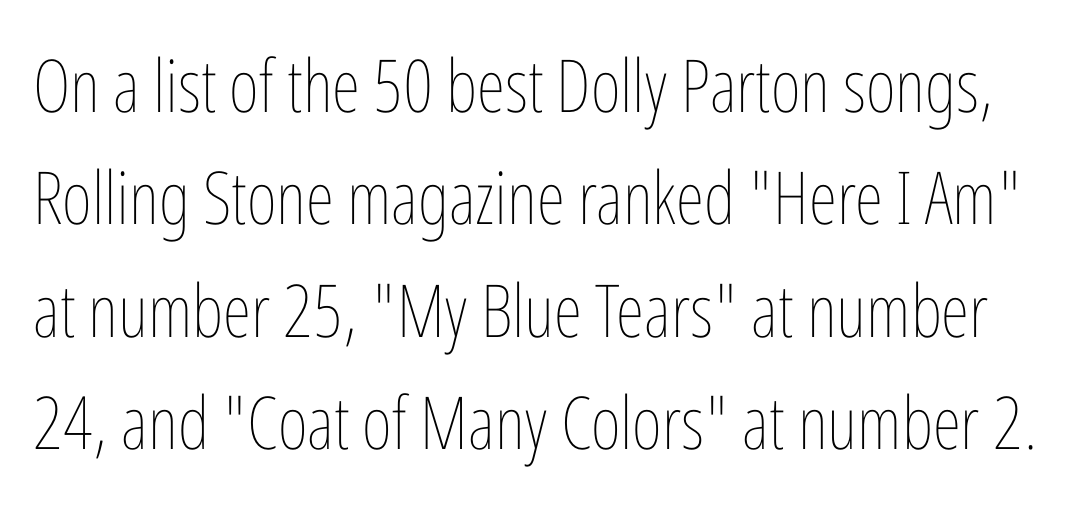
The type sits square on the baseline with zero lean. Counters stay open thanks to moderate or lighter strokes. The zone under the glyphs is completely vacant. The rendering keeps characters at their native spacing.
